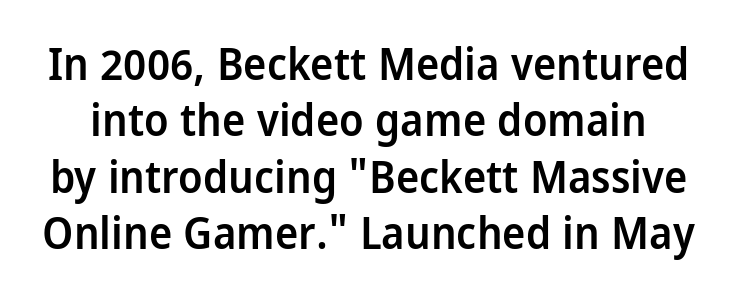
{"serif": "no", "italic": "no", "bold": "semi", "weight": "semibold", "width": "condensed", "stroke_contrast": "low", "x_height": "large", "monospaced": "no", "underline": "no", "line_spacing": "normal", "line_spacing_ratio": 1.28, "letter_spacing": "normal", "letter_spacing_em": 0.0, "glyph_px": 44}
